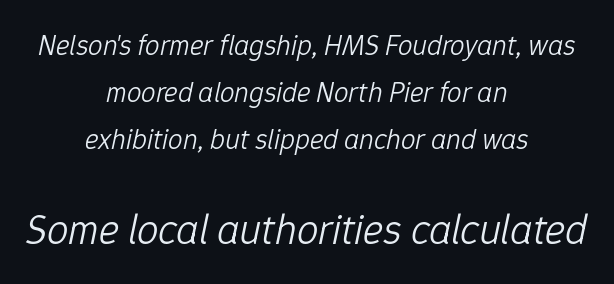
Plain, unruled lines of type. The axis of the letterforms is tilted away from vertical. Top chunk: small. Bottom chunk: large. Nothing heavy about these letters — not bold at all. A typesetter would call this proportional, since set widths differ per character. Alignment: centered.
